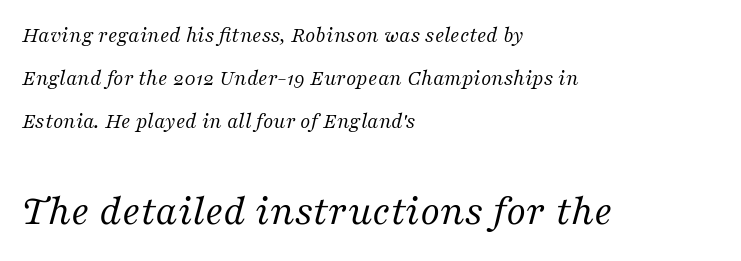
The image shows 43 px regular-weight serif type, italic (leaning right); set left-aligned, loose line spacing (1.95x), normal letter spacing, not underlined; the second (bottom) block is 1.95x larger; medium stroke contrast and a medium x-height.
